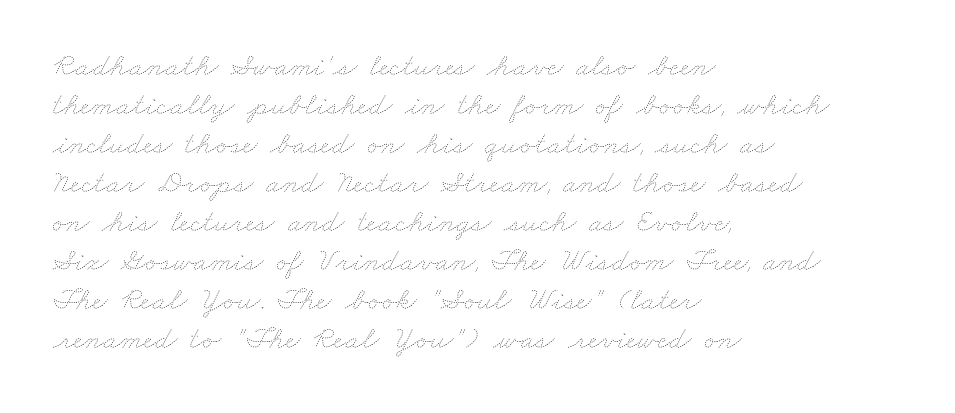
The image shows 32 px thin, wide type; set left-aligned, line spacing 1.22x, normal letter spacing, not underlined; low stroke contrast and a small x-height.
